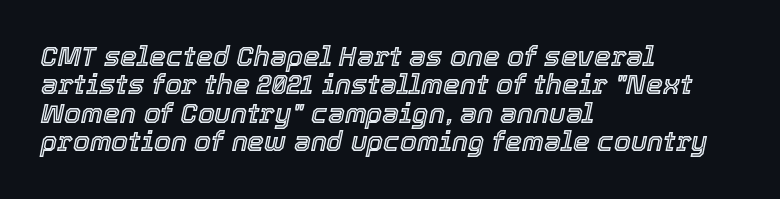
{"italic": "yes", "lean": "right", "slant_degrees": 12, "underline": "no", "align": "left", "line_spacing": "tight", "line_spacing_ratio": 1.05, "letter_spacing": "normal", "letter_spacing_em": 0.0, "glyph_px": 27}
